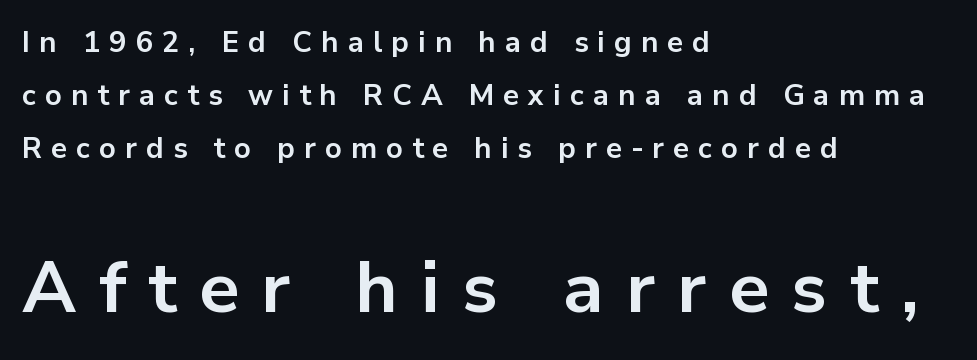
The image shows 72 px bold sans-serif type, upright; set left-aligned, line spacing 1.83x, unusually wide letter spacing (+0.31 em), not underlined; the second (bottom) block is 2.48x larger; low stroke contrast and a medium x-height.
